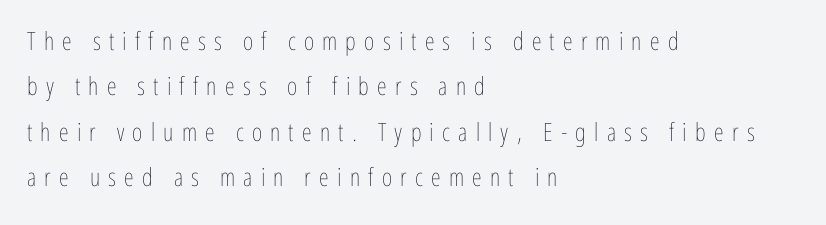
Q: Is the text bold? A: No.
Q: Is the text italic (slanted)? A: No, it is upright.
Q: Is the text underlined? A: No.
Q: How is the paragraph aligned? A: Left-aligned.
Q: Is the spacing between letters normal or unusually wide? A: Unusually wide.
